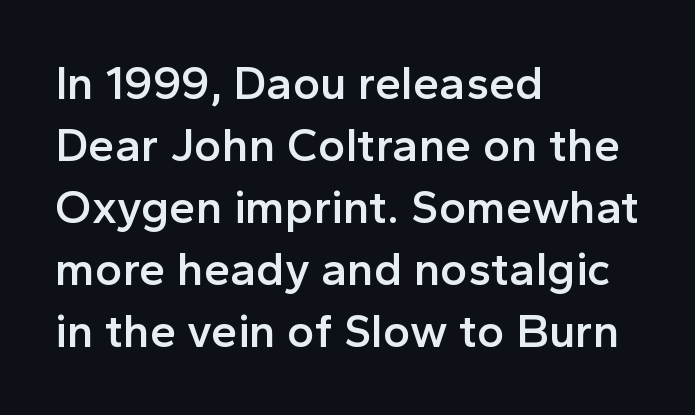
{"serif": "no", "italic": "no", "bold": "semi", "weight": "semibold", "width": "normal", "x_height": "medium", "monospaced": "no", "underline": "no", "align": "left", "line_spacing": "normal", "line_spacing_ratio": 1.32, "letter_spacing": "normal", "letter_spacing_em": 0.0, "glyph_px": 47}
